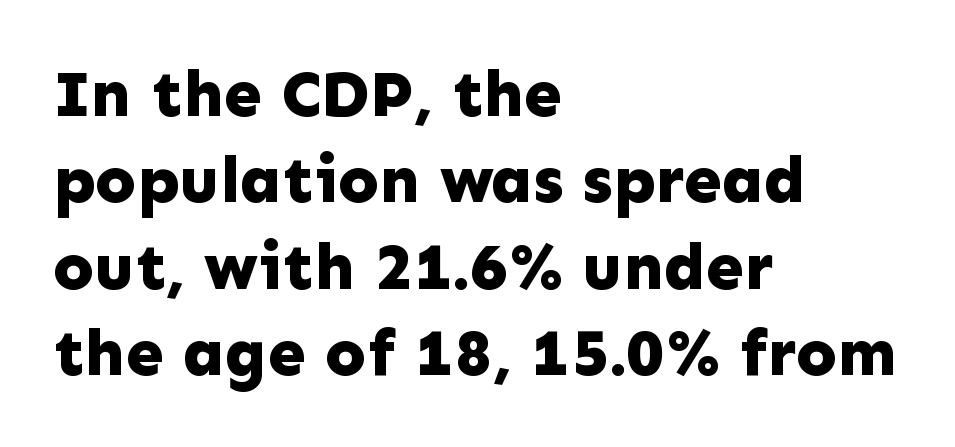
The image shows 67 px bold sans-serif type, upright; set left-aligned, normal line spacing (1.29x), normal letter spacing, not underlined; low stroke contrast and a medium x-height.
